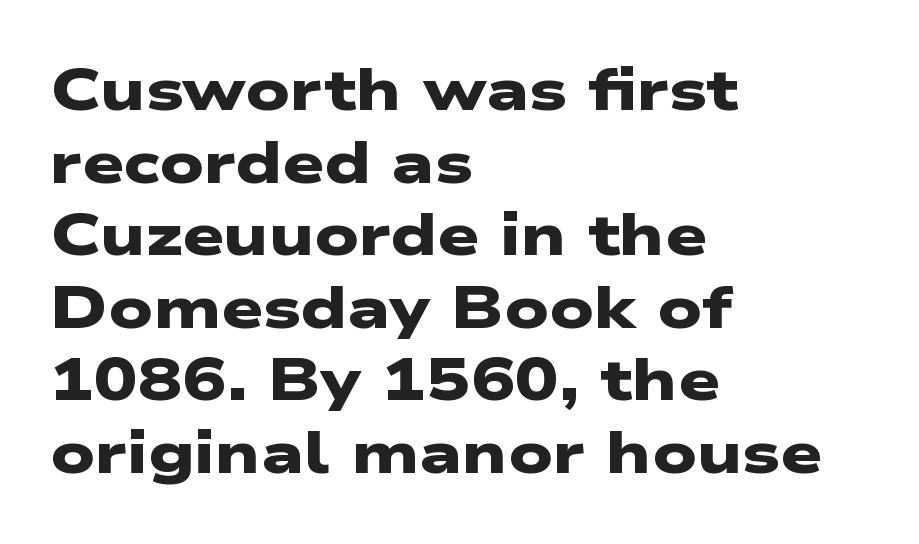
Q: Is the text bold? A: Yes.
Q: Is the typeface a serif or a sans-serif typeface? A: Sans-serif.
Q: Is the text underlined? A: No.
Q: How is the paragraph aligned? A: Left-aligned.
Q: Is the spacing between letters normal or unusually wide? A: Normal.
Q: Width (condensed, normal, or wide)? A: Wide.
Q: Stroke contrast? A: Low.
Q: x-height? A: Medium.
Q: Monospaced? A: No.
